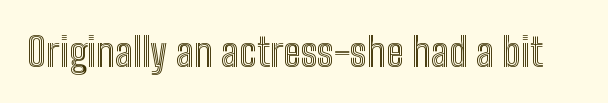
{"italic": "no", "width": "condensed", "x_height": "medium", "monospaced": "no", "underline": "no", "letter_spacing": "normal", "letter_spacing_em": 0.0, "glyph_px": 40}
